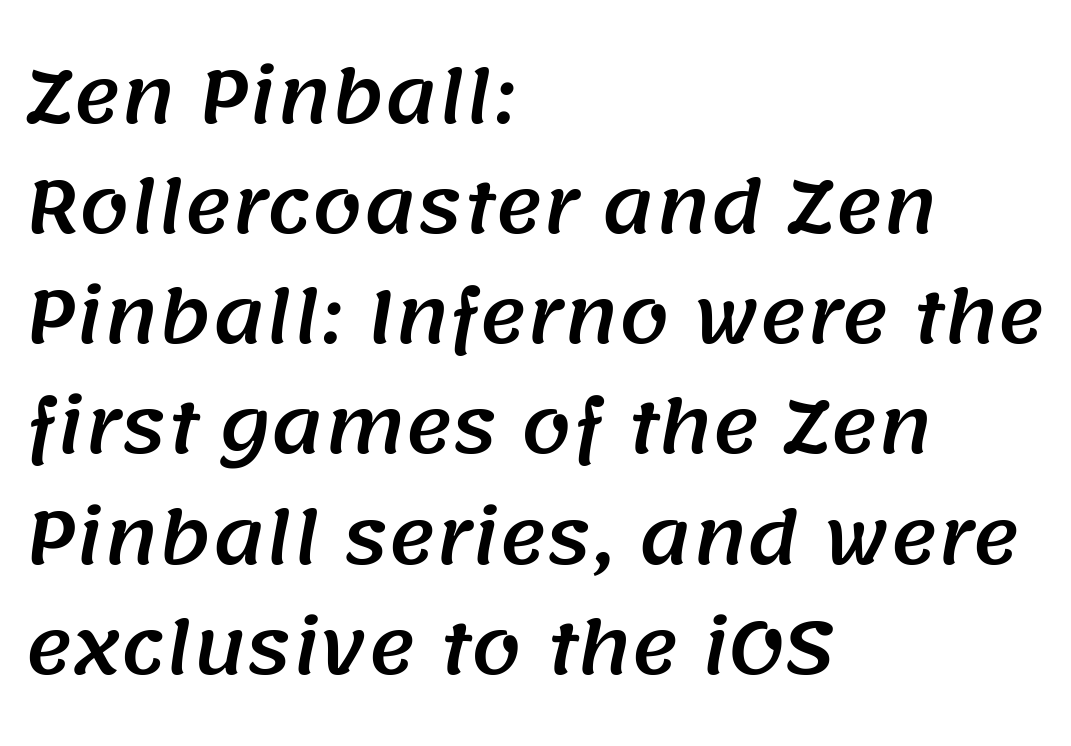
The image shows 72 px sans-serif type; set left-aligned, normal line spacing (1.53x), normal letter spacing, not underlined; medium stroke contrast and a large x-height.
